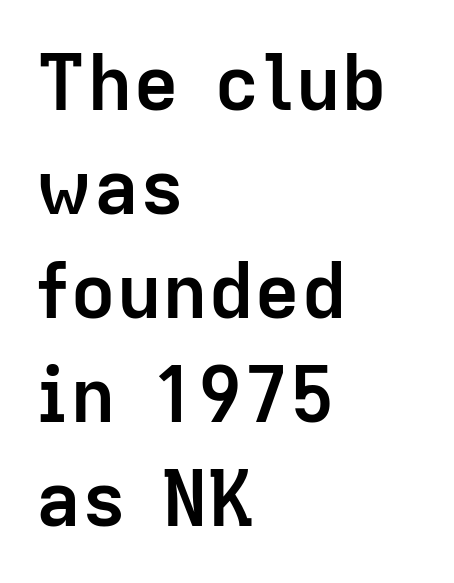
The image shows 77 px semibold sans-serif type, upright; set left-aligned, normal line spacing (1.35x), normal letter spacing, not underlined; low stroke contrast and a medium x-height.
